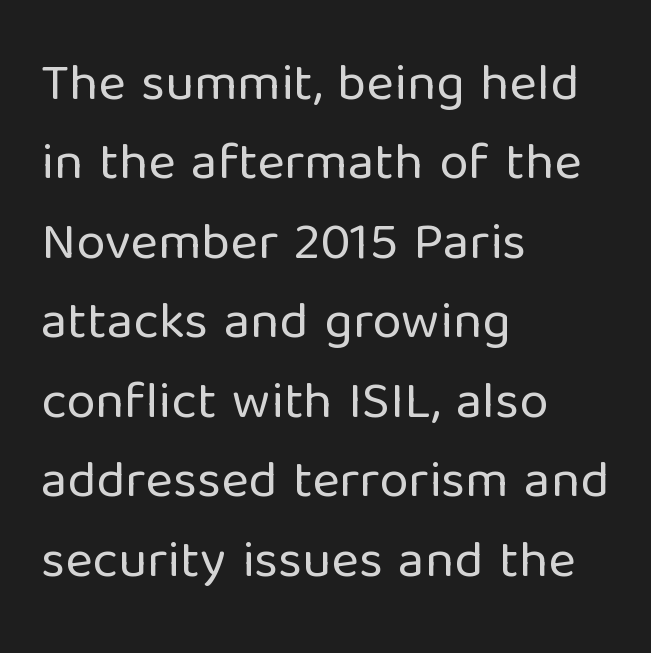
The image shows 53 px regular-weight sans-serif type, upright; set left-aligned, normal line spacing (1.5x), normal letter spacing, not underlined; low stroke contrast and a medium x-height.
